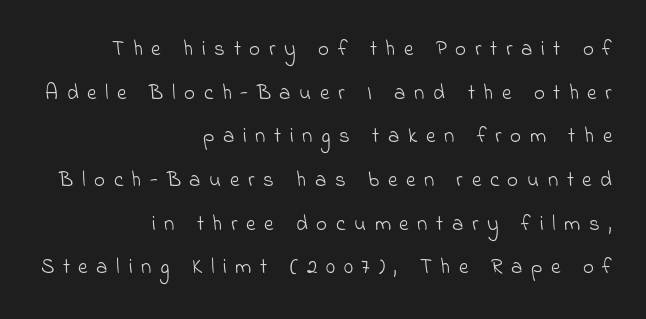
The image shows 21 px text type; set right-aligned, loose line spacing (2.08x), unusually wide letter spacing (+0.41 em), not underlined.
